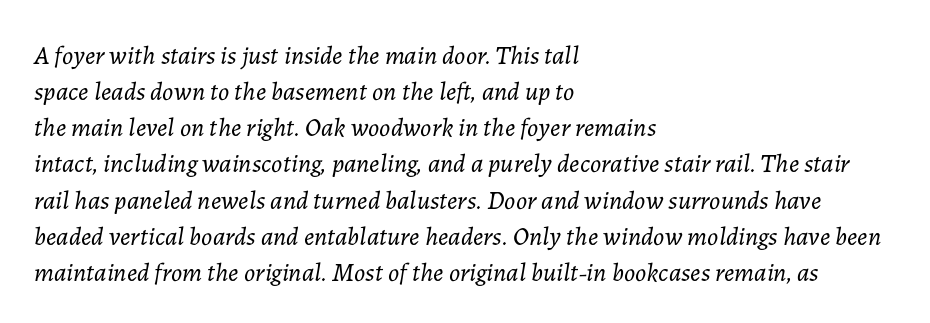
The passage shown is not bold in any degree. One glance says typical: line gaps are just what's usual. The passage shown has conventional tracking throughout. Letters rest on an invisible, unmarked baseline. The typesetter chose a ragged-right arrangement here.
